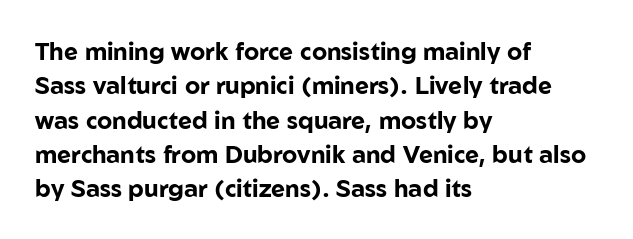
The image shows 24 px bold type, upright; set left-aligned, normal line spacing (1.43x), normal letter spacing, not underlined.
